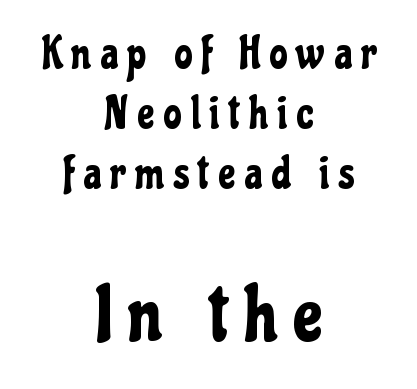
The image shows 78 px condensed sans-serif type, upright; set centered, normal line spacing (1.33x), unusually wide letter spacing (+0.21 em), not underlined; the second (bottom) block is 1.73x larger; low stroke contrast and a medium x-height.
